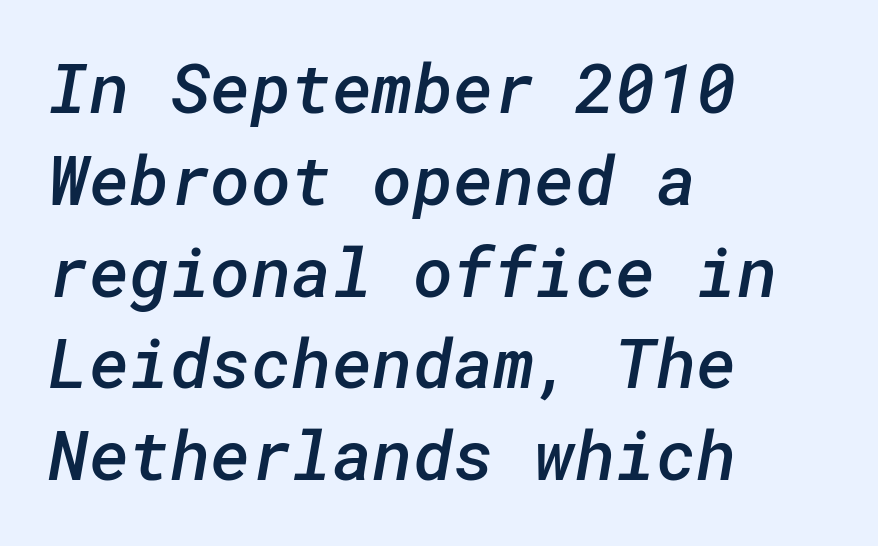
{"serif": "no", "bold": "semi", "weight": "semibold", "width": "normal", "stroke_contrast": "low", "x_height": "medium", "underline": "no", "align": "left", "line_spacing": "normal", "line_spacing_ratio": 1.33, "letter_spacing": "normal", "letter_spacing_em": 0.0, "glyph_px": 69}
